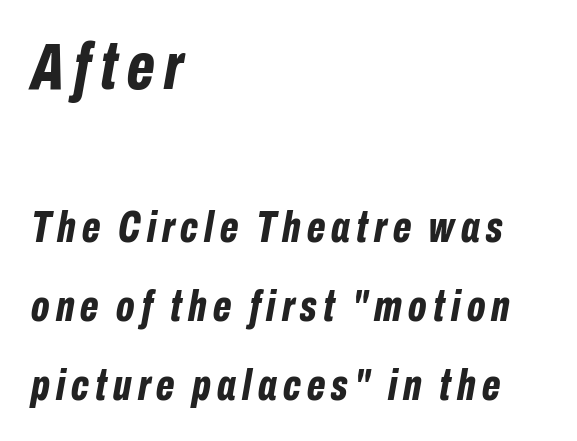
The image shows 66 px bold, condensed type, italic (leaning right); set left-aligned, line spacing 1.8x, not underlined; the first (top) block is 1.5x larger; low stroke contrast and a medium x-height.
